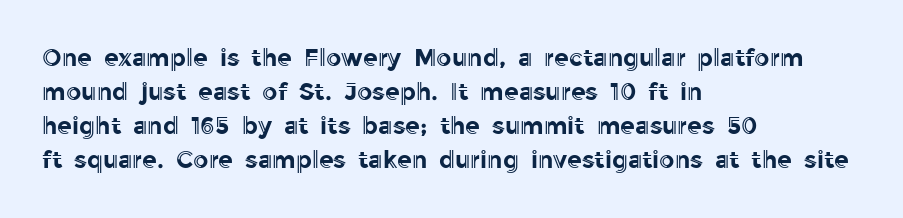
The image shows 24 px text type, upright; set left-aligned, normal line spacing (1.42x), normal letter spacing, not underlined.
